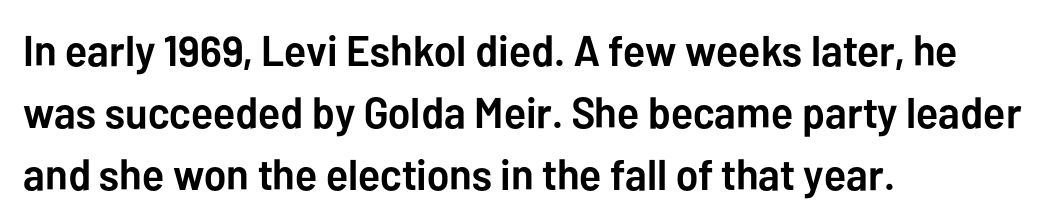
Q: Is the text bold? A: Yes.
Q: Is the text italic (slanted)? A: No, it is upright.
Q: Is the typeface a serif or a sans-serif typeface? A: Sans-serif.
Q: Is the text underlined? A: No.
Q: How is the paragraph aligned? A: Left-aligned.
Q: Is the spacing between letters normal or unusually wide? A: Normal.
Q: Is the spacing between lines tight, normal or loose? A: Normal.
Q: Width (condensed, normal, or wide)? A: Normal.
Q: Stroke contrast? A: Low.
Q: x-height? A: Medium.
Q: Monospaced? A: No.
